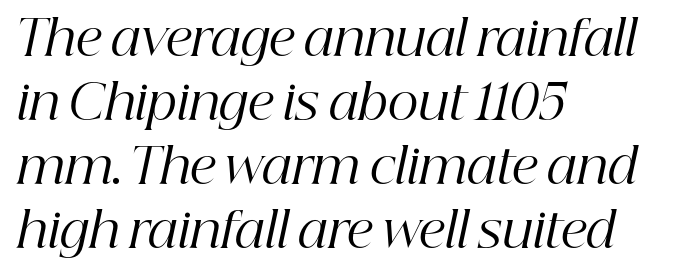
Every row of glyphs begins at an identical x-position on the left. Between one letter and the next there's only the usual sliver of space. The text carries the slant typical of an italic or oblique font. Just letters on the line, the space beneath them empty. Type style note: has serifs. Summary of weight: not heavy and not bold.
